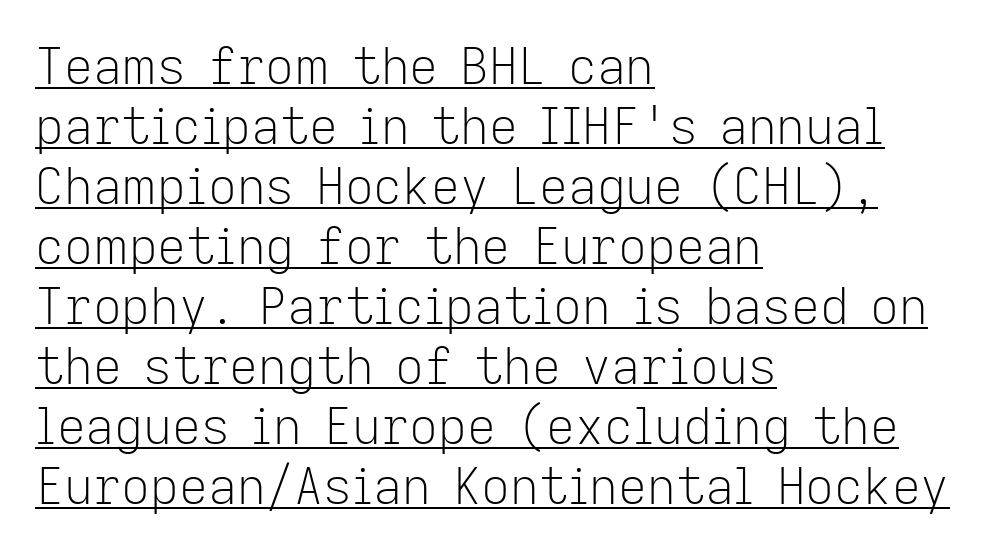
The image shows 50 px light sans-serif type, upright; set left-aligned, line spacing 1.2x, normal letter spacing, underlined; low stroke contrast and a medium x-height.
